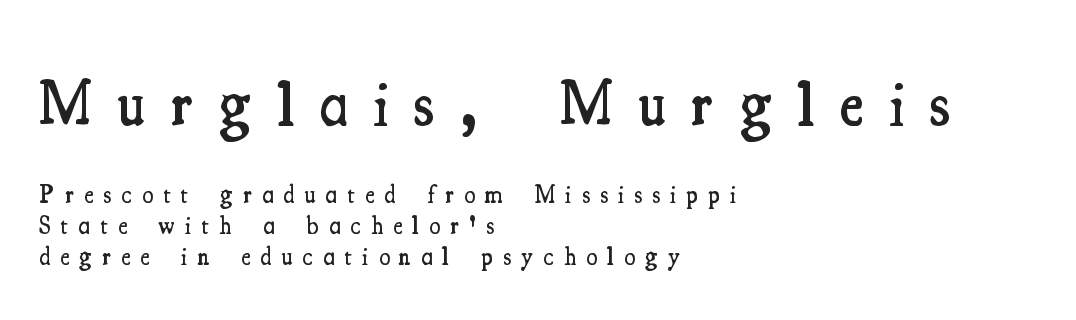
Q: Is the text bold? A: Semi-bold.
Q: Is the text italic (slanted)? A: No, it is upright.
Q: Is the typeface a serif or a sans-serif typeface? A: Serif.
Q: Is the text underlined? A: No.
Q: How is the paragraph aligned? A: Left-aligned.
Q: Is the spacing between letters normal or unusually wide? A: Unusually wide.
Q: Which block of text is set in a larger size, the first (top) or the second (bottom)? A: The first (top) one.
Q: Width (condensed, normal, or wide)? A: Condensed.
Q: Stroke contrast? A: Medium.
Q: x-height? A: Small.
Q: Monospaced? A: No.
